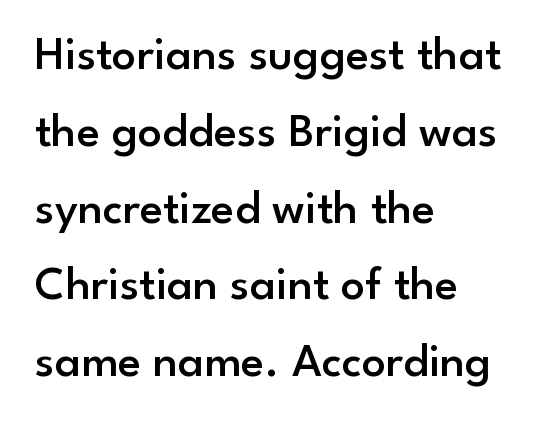
Q: Is the text bold? A: Semi-bold.
Q: Is the text italic (slanted)? A: No, it is upright.
Q: Is the typeface a serif or a sans-serif typeface? A: Sans-serif.
Q: Is the text underlined? A: No.
Q: How is the paragraph aligned? A: Left-aligned.
Q: Is the spacing between letters normal or unusually wide? A: Normal.
Q: Is the spacing between lines tight, normal or loose? A: Normal.
Q: Width (condensed, normal, or wide)? A: Normal.
Q: Stroke contrast? A: Low.
Q: x-height? A: Small.
Q: Monospaced? A: No.
